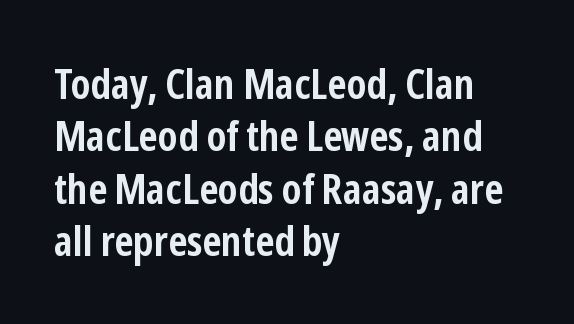
{"serif": "no", "italic": "no", "bold": "yes", "weight": "semibold", "width": "condensed", "stroke_contrast": "low", "x_height": "medium", "monospaced": "no", "underline": "no", "align": "left", "line_spacing": "normal", "line_spacing_ratio": 1.25, "letter_spacing": "normal", "letter_spacing_em": 0.0, "glyph_px": 42}
